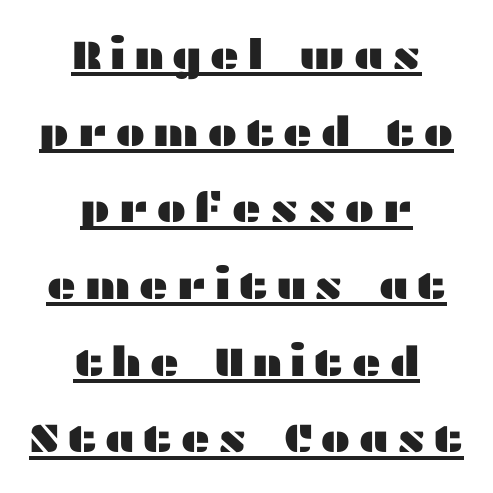
The image shows 41 px wide sans-serif type, upright; set centered, line spacing 1.87x, underlined; medium stroke contrast and a medium x-height.
